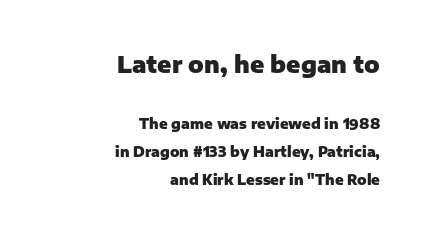
Each line ends at the same right margin while the left side varies. Posture: straight, roman, zero tilt. Letters rest on an invisible, unmarked baseline. Students, note that the glyphs here touch the page at normal intervals. The earlier block is typeset at a bigger size than the later block. Leading is clearly above the norm, producing a sparse column.
